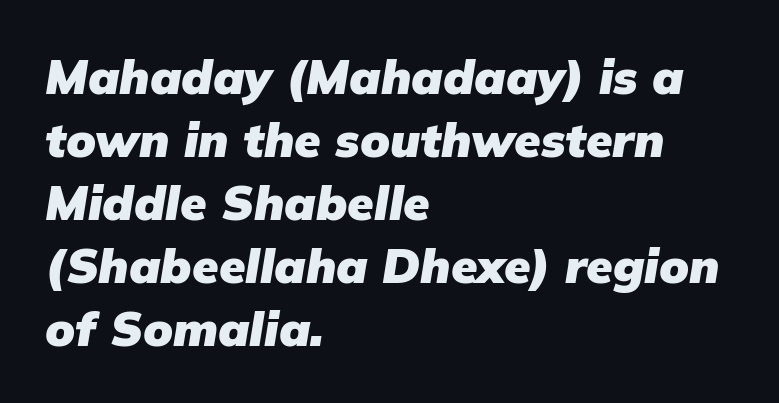
Q: Is the text bold? A: Yes.
Q: Is the text italic (slanted)? A: Yes, it leans right by about 9 degrees.
Q: Is the text underlined? A: No.
Q: How is the paragraph aligned? A: Left-aligned.
Q: Is the spacing between letters normal or unusually wide? A: Normal.
Q: Is the spacing between lines tight, normal or loose? A: Normal.
Q: Width (condensed, normal, or wide)? A: Normal.
Q: Stroke contrast? A: Low.
Q: x-height? A: Medium.
Q: Monospaced? A: No.
